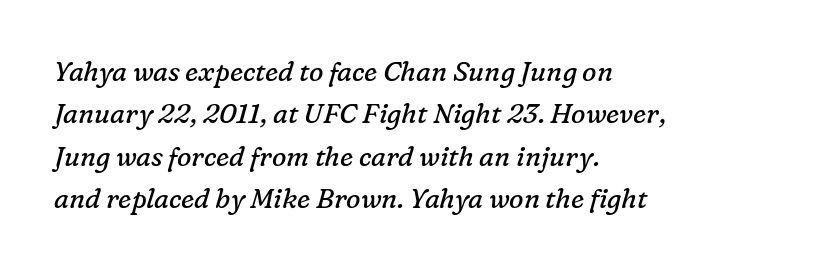
{"italic": "yes", "lean": "right", "slant_degrees": 16, "bold": "no", "underline": "no", "align": "left", "line_spacing": "normal", "line_spacing_ratio": 1.57, "letter_spacing": "normal", "letter_spacing_em": 0.0, "glyph_px": 27}
